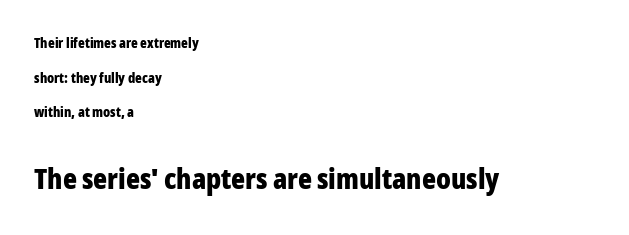
Q: Is the text bold? A: Yes.
Q: Is the text italic (slanted)? A: No, it is upright.
Q: Is the typeface a serif or a sans-serif typeface? A: Sans-serif.
Q: Is the text underlined? A: No.
Q: How is the paragraph aligned? A: Left-aligned.
Q: Is the spacing between letters normal or unusually wide? A: Normal.
Q: Is the spacing between lines tight, normal or loose? A: Loose.
Q: Which block of text is set in a larger size, the first (top) or the second (bottom)? A: The second (bottom) one.
Q: Width (condensed, normal, or wide)? A: Condensed.
Q: Stroke contrast? A: Low.
Q: x-height? A: Medium.
Q: Monospaced? A: No.
